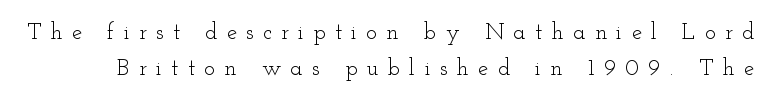
The passage shown stacks its lines at a standard gap. This is not heavy type; no bold has been used. The letters stand upright; this is a roman face. The string is rendered with underlining switched off.
